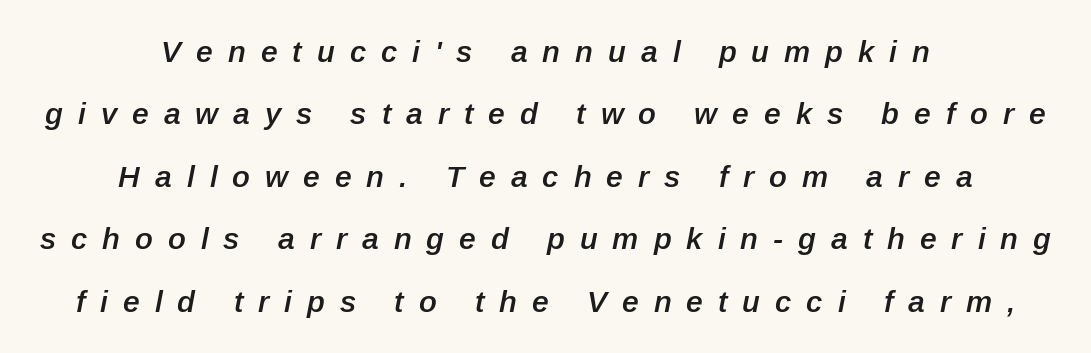
The face used here is rendered with a markedly widened letterfit. The space directly below the letters is spotless. Posture: slanted. Horizontal alignment here is central, giving a formal, balanced look. How heavy is the stroke? Medium-heavy — a semibold, shy of bold.
